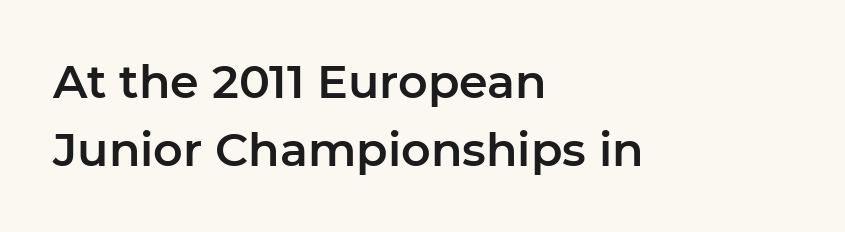
{"serif": "no", "italic": "no", "width": "normal", "stroke_contrast": "low", "x_height": "medium", "monospaced": "no", "underline": "no", "align": "left", "line_spacing": "normal", "line_spacing_ratio": 1.48, "letter_spacing": "normal", "letter_spacing_em": 0.0, "glyph_px": 46}
